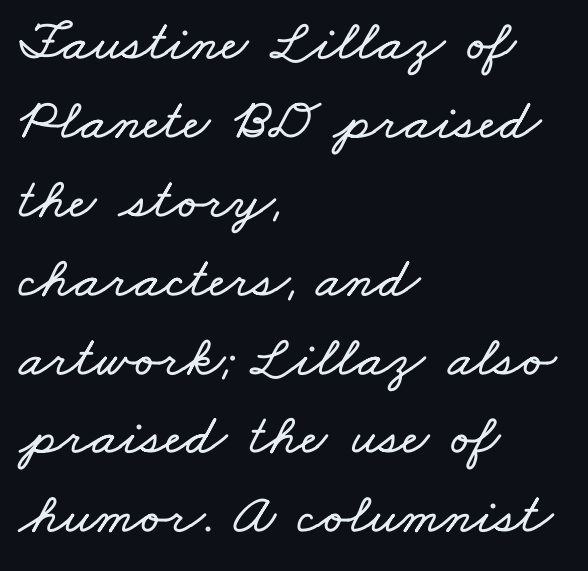
The image shows 58 px wide type; set left-aligned, normal line spacing (1.36x), normal letter spacing, not underlined; low stroke contrast and a small x-height.
